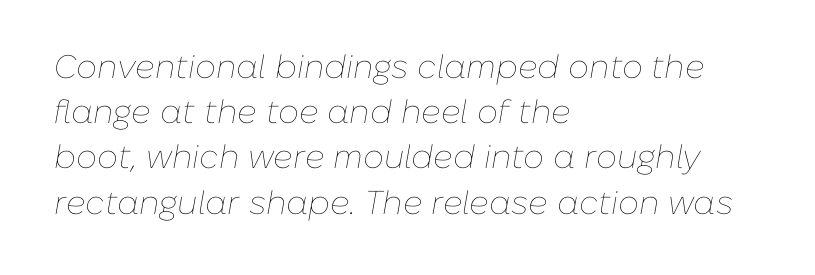
Q: Is the text bold? A: No.
Q: Is the text italic (slanted)? A: Yes, it leans right by about 10 degrees.
Q: Is the text underlined? A: No.
Q: How is the paragraph aligned? A: Left-aligned.
Q: Is the spacing between letters normal or unusually wide? A: Normal.
Q: Is the spacing between lines tight, normal or loose? A: Normal.
Q: Width (condensed, normal, or wide)? A: Normal.
Q: Stroke contrast? A: Low.
Q: x-height? A: Medium.
Q: Monospaced? A: No.
